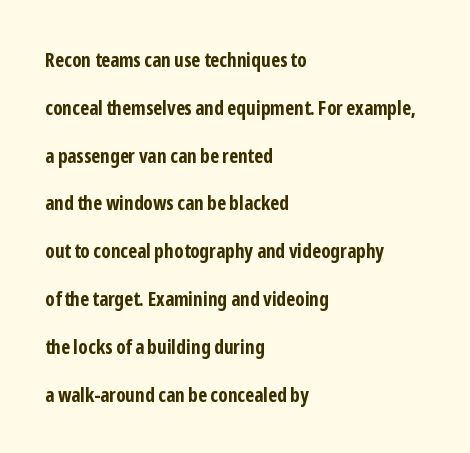
{"italic": "no", "bold": "yes", "underline": "no", "align": "left", "line_spacing": "loose", "line_spacing_ratio": 2.39, "letter_spacing": "normal", "letter_spacing_em": 0.0, "glyph_px": 20}
